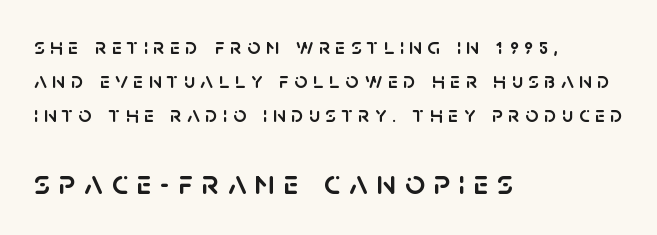
All the whitespace from short lines collects on the right. Italic: no, the glyphs are upright roman. The passage shown begins with its smaller block and ends with its larger one. Varying glyph widths throughout — classic text-font behaviour.
